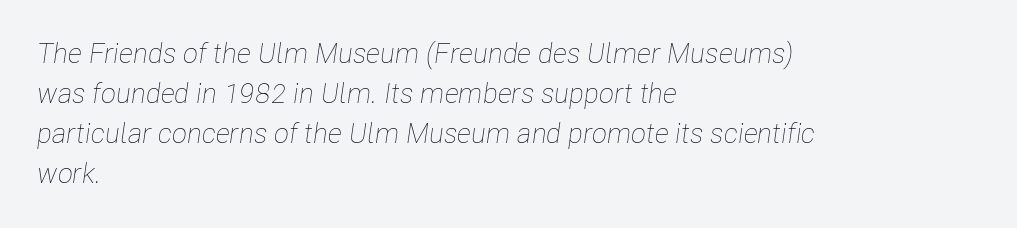
In terms of letterspacing, this is plain default setting. The block of text has a typical density, with ordinary space between rows. Type without underlining. The paragraph has a hard left edge and a soft right edge. Each letter keeps its own natural width here, so spacing adapts to shape. Posture: slanted.
